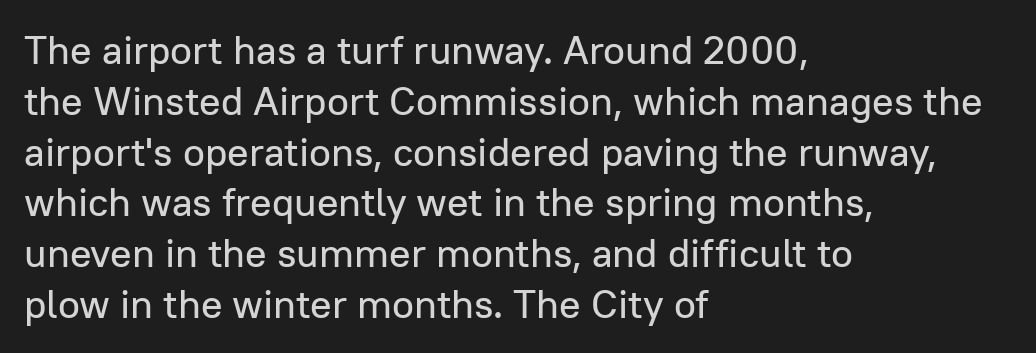
{"serif": "no", "italic": "no", "width": "normal", "stroke_contrast": "low", "x_height": "medium", "monospaced": "no", "underline": "no", "align": "left", "line_spacing": "normal", "line_spacing_ratio": 1.27, "letter_spacing": "normal", "letter_spacing_em": 0.0, "glyph_px": 40}
